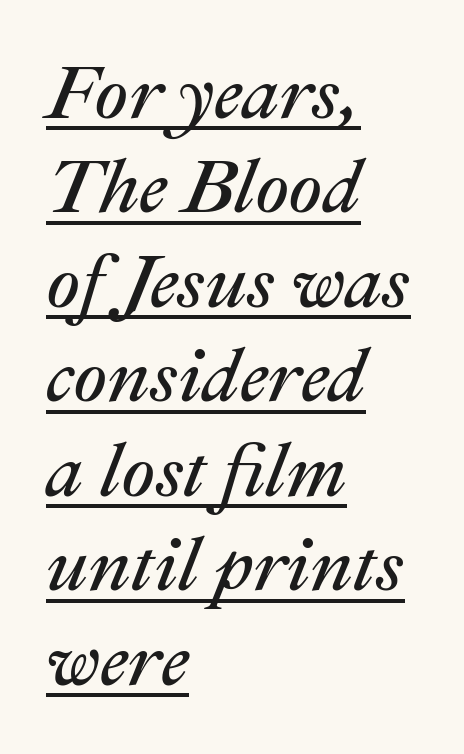
The image shows 75 px regular-weight type, italic (leaning right); set left-aligned, normal line spacing (1.26x), normal letter spacing, underlined; medium stroke contrast and a medium x-height.
